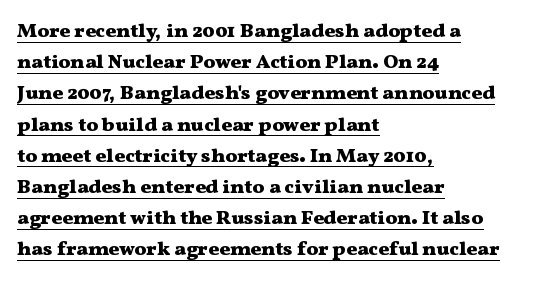
The designer left line spacing at the default. A full-strength bold gives these letters their thick strokes. Does a line run under the words? Yes, clearly. The axis of the letterforms is exactly vertical.
